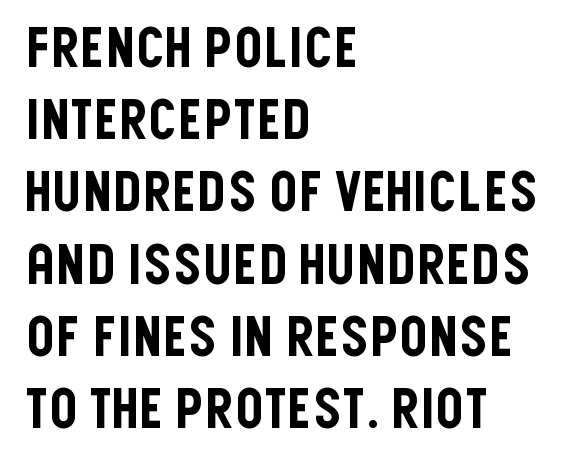
{"serif": "no", "italic": "no", "width": "condensed", "stroke_contrast": "low", "x_height": "large", "monospaced": "no", "underline": "no", "align": "left", "line_spacing": "normal", "line_spacing_ratio": 1.29, "letter_spacing": "normal", "letter_spacing_em": 0.0, "glyph_px": 56}
